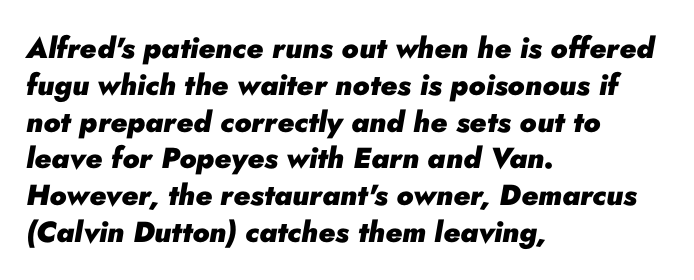
The image shows 29 px heavy type, italic (leaning right); set left-aligned, normal line spacing (1.27x), normal letter spacing, not underlined; low stroke contrast and a small x-height.
